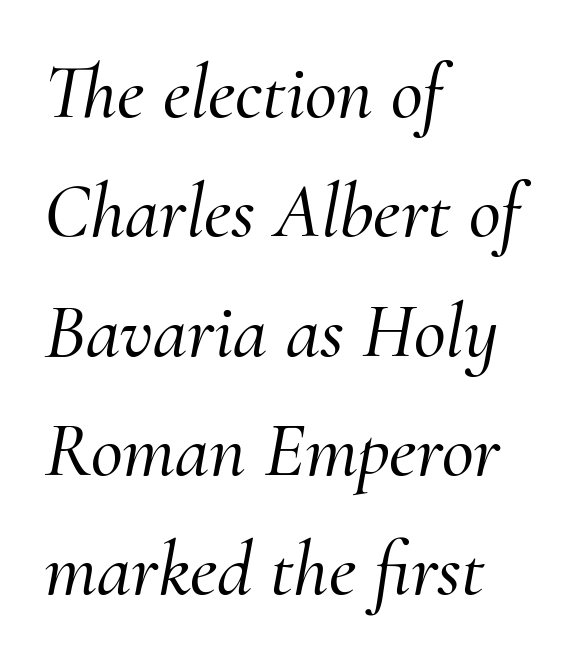
{"serif": "yes", "italic": "yes", "lean": "right", "slant_degrees": 10, "width": "normal", "stroke_contrast": "medium", "x_height": "small", "monospaced": "no", "underline": "no", "align": "left", "line_spacing": "normal", "line_spacing_ratio": 1.53, "letter_spacing": "normal", "letter_spacing_em": 0.0, "glyph_px": 78}
